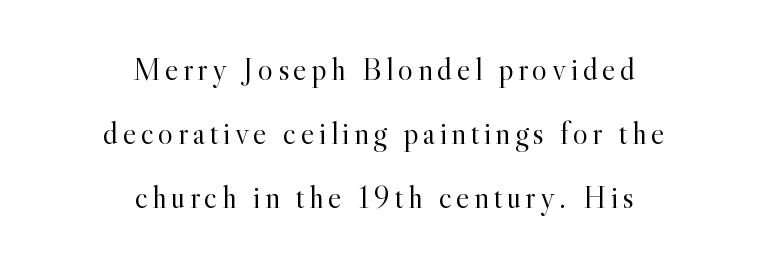
The image shows 32 px light serif type, upright; set centered, loose line spacing (2.0x), not underlined; a small x-height.
